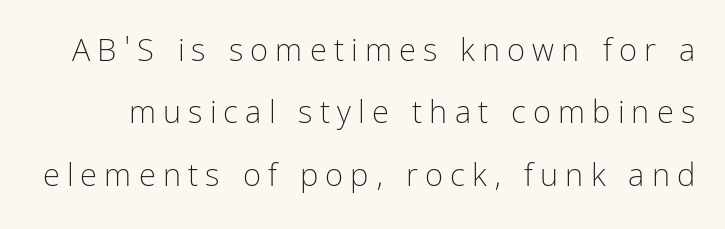
{"serif": "no", "italic": "no", "bold": "no", "weight": "light", "width": "condensed", "stroke_contrast": "low", "x_height": "medium", "monospaced": "no", "underline": "no", "line_spacing": "loose", "line_spacing_ratio": 2.01, "letter_spacing": "wide", "letter_spacing_em": 0.23, "glyph_px": 31}
